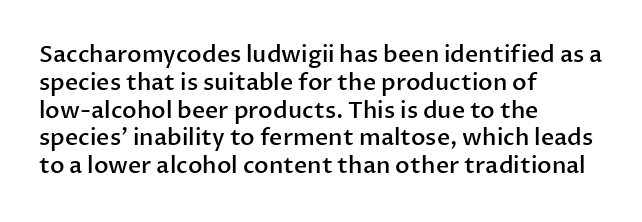
{"italic": "no", "bold": "semi", "underline": "no", "align": "left", "line_spacing_ratio": 1.21, "letter_spacing": "normal", "letter_spacing_em": 0.0, "glyph_px": 23}
